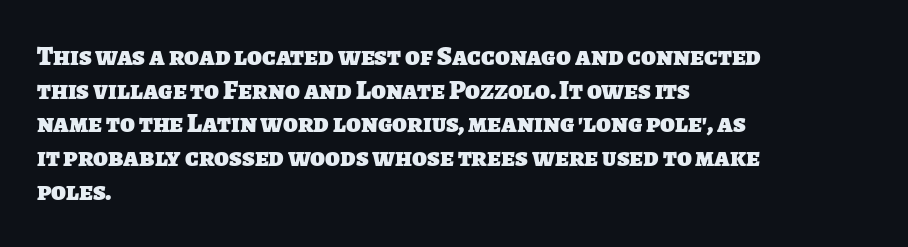
Q: Is the text bold? A: Yes.
Q: Is the text underlined? A: No.
Q: How is the paragraph aligned? A: Left-aligned.
Q: Is the spacing between letters normal or unusually wide? A: Normal.
Q: Is the spacing between lines tight, normal or loose? A: Normal.
